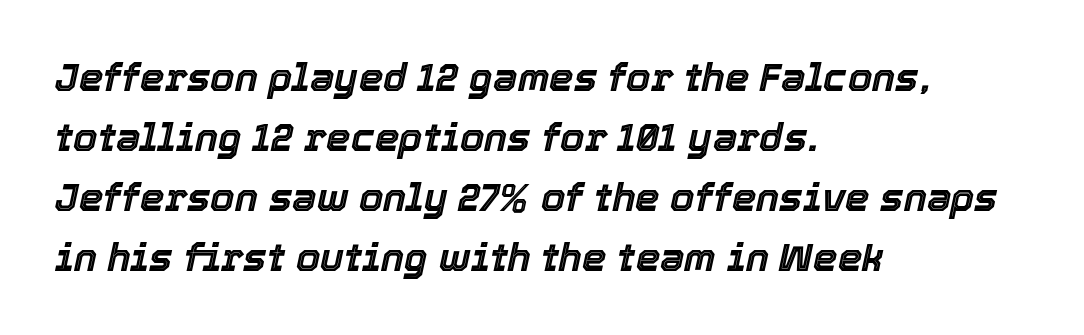
Q: Is the text italic (slanted)? A: Yes, it leans right by about 12 degrees.
Q: Is the text underlined? A: No.
Q: How is the paragraph aligned? A: Left-aligned.
Q: Is the spacing between letters normal or unusually wide? A: Normal.
Q: Is the spacing between lines tight, normal or loose? A: Normal.
Q: Width (condensed, normal, or wide)? A: Normal.
Q: x-height? A: Medium.
Q: Monospaced? A: No.
